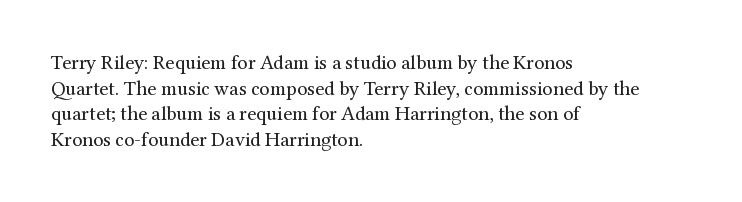
{"italic": "no", "bold": "no", "underline": "no", "align": "left", "line_spacing": "normal", "line_spacing_ratio": 1.28, "letter_spacing": "normal", "letter_spacing_em": 0.0, "glyph_px": 20}
